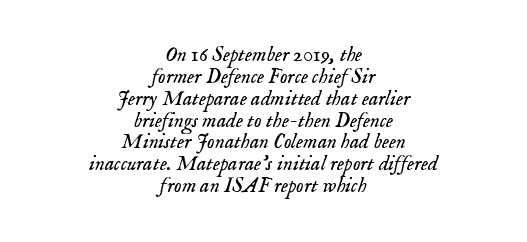
Q: Is the text bold? A: No.
Q: Is the text italic (slanted)? A: Yes, it leans right by about 18 degrees.
Q: Is the text underlined? A: No.
Q: How is the paragraph aligned? A: Centered.
Q: Is the spacing between letters normal or unusually wide? A: Normal.
Q: Is the spacing between lines tight, normal or loose? A: Tight.
